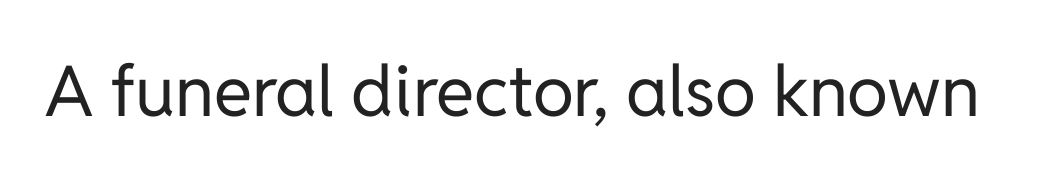
The image shows 70 px regular-weight sans-serif type, upright; set normal letter spacing, not underlined; low stroke contrast and a medium x-height.
